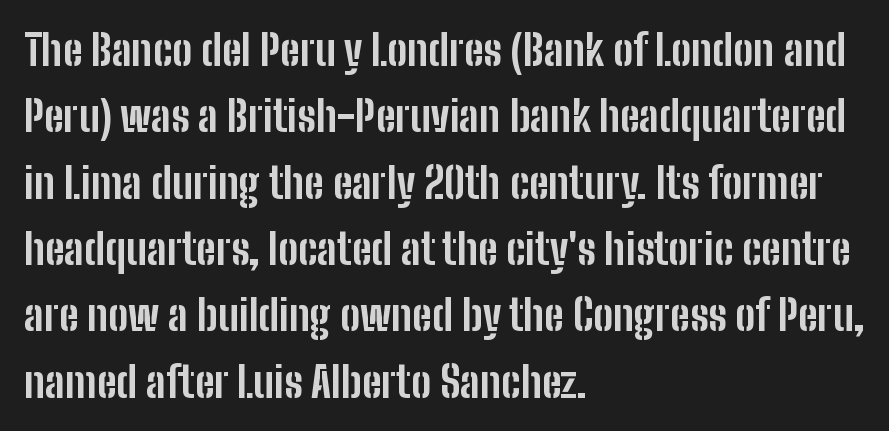
The paragraph has a hard left edge and a soft right edge. These lines were composed using upright roman letters. This is sans-serif lettering, the kind often seen on screens and signage. The typesetting leans heavy: a genuine bold. Whoever set this chose a conventional vertical rhythm.
